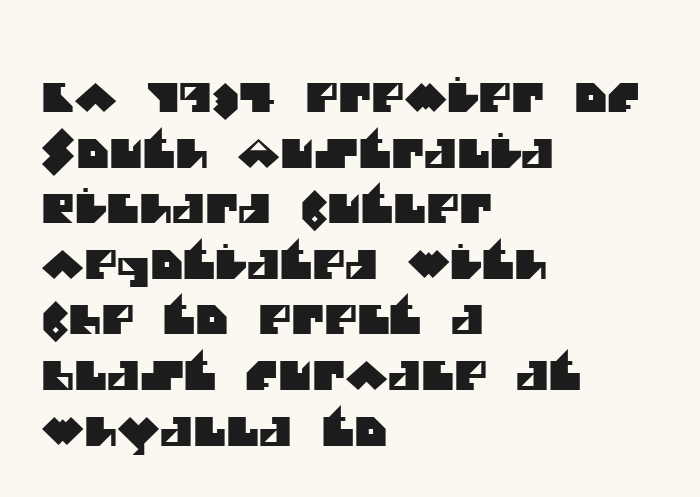
Q: Is the typeface a serif or a sans-serif typeface? A: Sans-serif.
Q: Is the text underlined? A: No.
Q: How is the paragraph aligned? A: Left-aligned.
Q: Is the spacing between letters normal or unusually wide? A: Normal.
Q: Is the spacing between lines tight, normal or loose? A: Normal.
Q: Width (condensed, normal, or wide)? A: Normal.
Q: Stroke contrast? A: Medium.
Q: x-height? A: Large.
Q: Monospaced? A: No.
